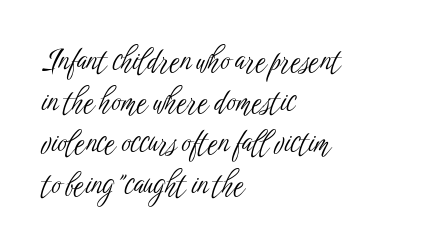
The image shows 29 px light, condensed sans-serif type; set left-aligned, normal line spacing (1.42x), normal letter spacing, not underlined; low stroke contrast and a medium x-height.
